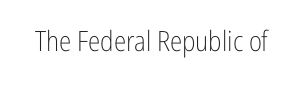
Q: Is the text bold? A: No.
Q: Is the text italic (slanted)? A: No, it is upright.
Q: Is the typeface a serif or a sans-serif typeface? A: Sans-serif.
Q: Is the text underlined? A: No.
Q: Is the spacing between letters normal or unusually wide? A: Normal.
Q: Width (condensed, normal, or wide)? A: Condensed.
Q: Stroke contrast? A: Low.
Q: x-height? A: Medium.
Q: Monospaced? A: No.
